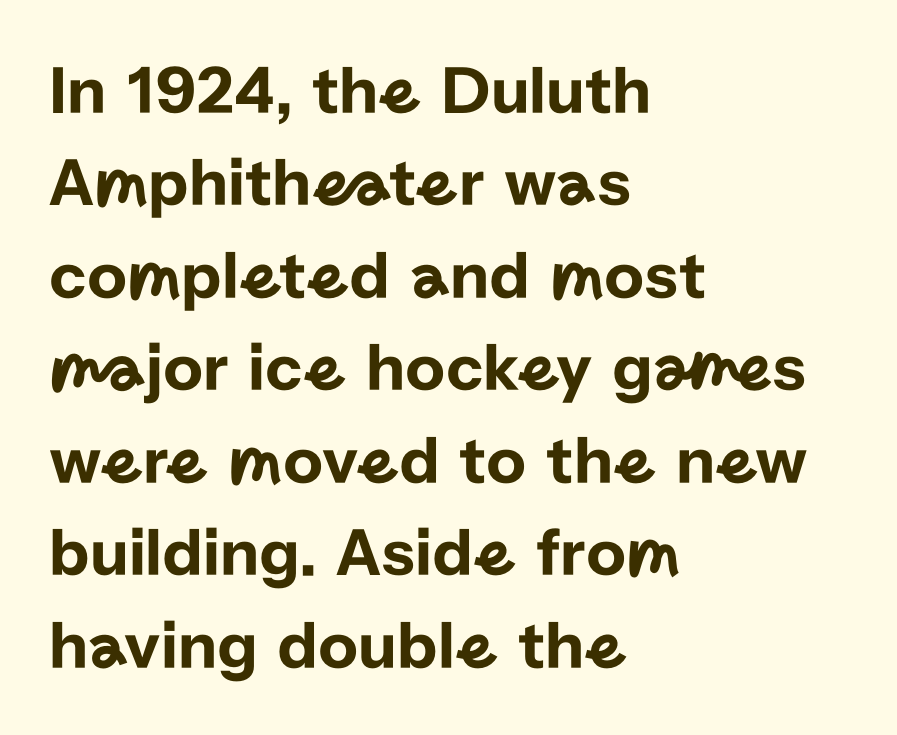
A typesetter would mark this as roman, not italic. You could not count columns in this text — the font is proportionally spaced. These lines keep a tight, regular rhythm from letter to letter. Regarding serifs, this sample does without them.
